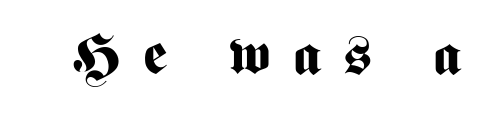
The image shows 57 px bold, condensed sans-serif type, upright; set unusually wide letter spacing (+0.38 em), not underlined; medium stroke contrast and a medium x-height.
